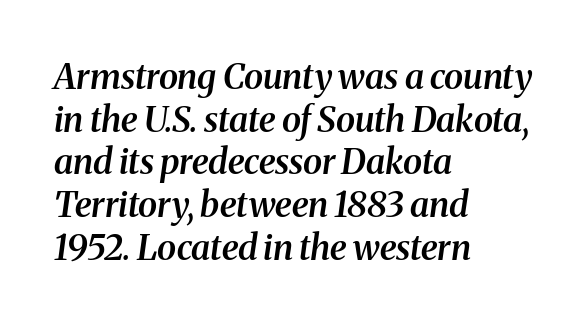
You can tell it's italic because the verticals aren't actually vertical. Is the block centered? No — it sits flush against the left margin. Looks like regular typesetting: each glyph gets only the width it needs. Letters rest on an invisible, unmarked baseline. Classification — serif.
